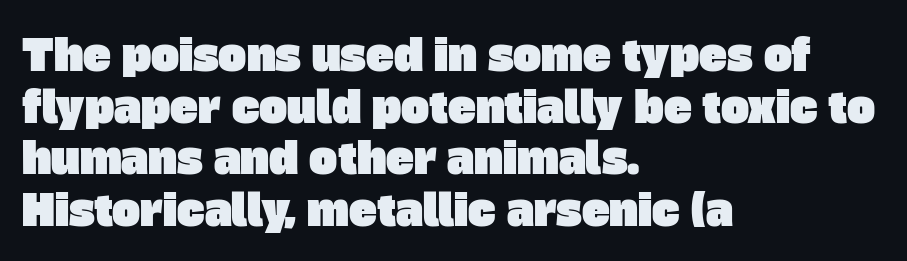
{"serif": "no", "width": "normal", "stroke_contrast": "low", "x_height": "large", "monospaced": "no", "underline": "no", "align": "left", "line_spacing_ratio": 1.23, "letter_spacing": "normal", "letter_spacing_em": 0.0, "glyph_px": 42}
